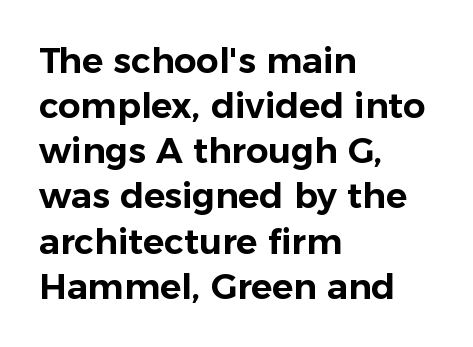
{"serif": "no", "italic": "no", "width": "normal", "stroke_contrast": "low", "x_height": "medium", "monospaced": "no", "underline": "no", "align": "left", "line_spacing": "normal", "line_spacing_ratio": 1.29, "letter_spacing": "normal", "letter_spacing_em": 0.0, "glyph_px": 35}
